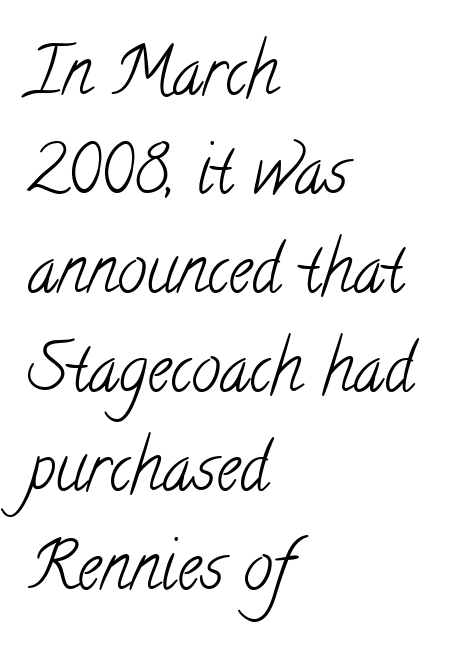
{"bold": "no", "weight": "light", "width": "condensed", "stroke_contrast": "low", "x_height": "small", "monospaced": "no", "underline": "no", "align": "left", "line_spacing": "normal", "line_spacing_ratio": 1.5, "letter_spacing": "normal", "letter_spacing_em": 0.0, "glyph_px": 66}
